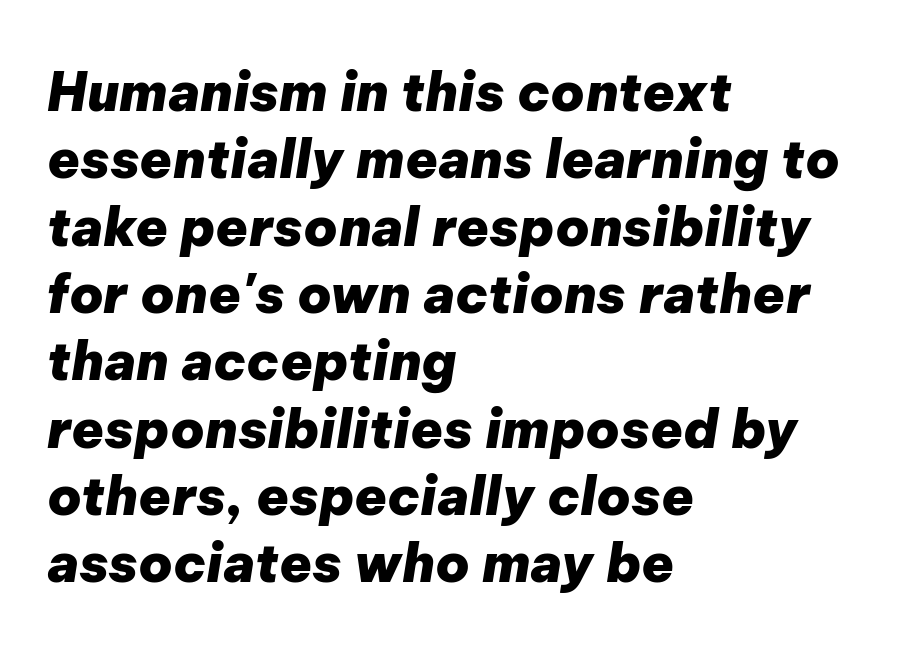
The image shows 53 px heavy type, italic (leaning right); set left-aligned, normal line spacing (1.27x), normal letter spacing, not underlined; low stroke contrast and a medium x-height.
